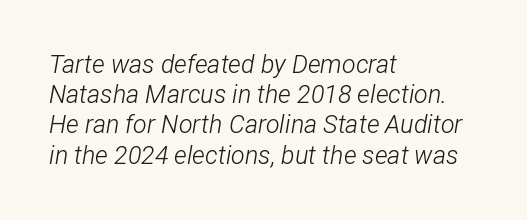
Is this a heavy cut? Hardly; it is regular or lighter. Would a proofreader flag this as italicized? Yes. How are the letters spaced? Ordinarily, with no added tracking. Underlining? Definitely not there. The typesetter chose a ragged-right arrangement here.
